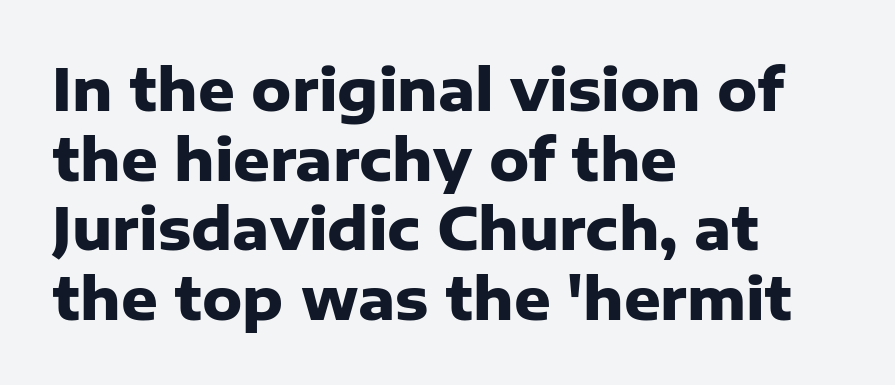
Typeset ragged right — the left edge is the straight one. On the weight axis this lands at bold, roughly 700. The specimen omits any rule beneath the text block's lines. Default kerning and tracking; the words read as compact shapes.
